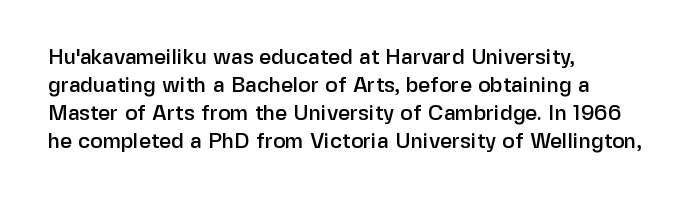
The image shows 21 px text type, upright; set left-aligned, normal line spacing (1.34x), normal letter spacing, not underlined.
